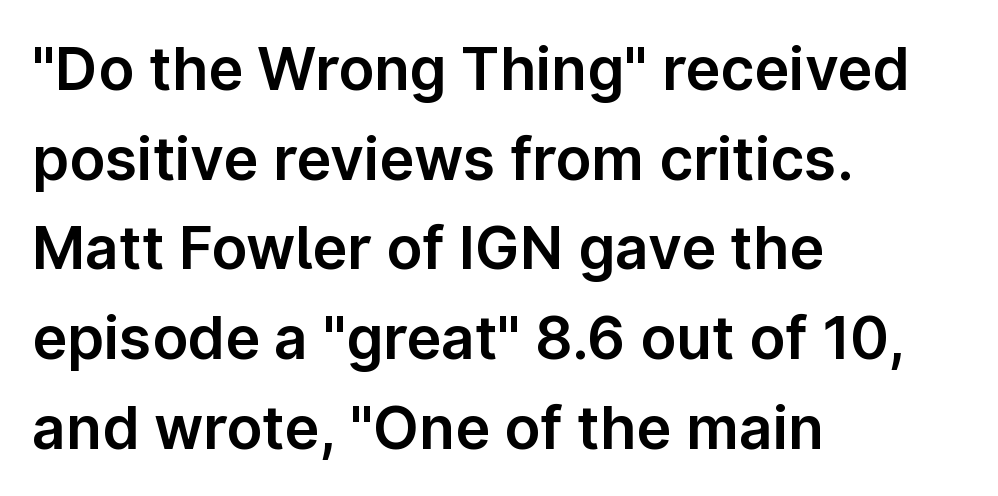
The rendering uses natural spacing where letterforms have individual widths. Honestly, the row spacing looks completely unremarkable. What kind of face is this? One without serifs — a sans. Alignment: flush left. The zone under the glyphs is completely vacant.
